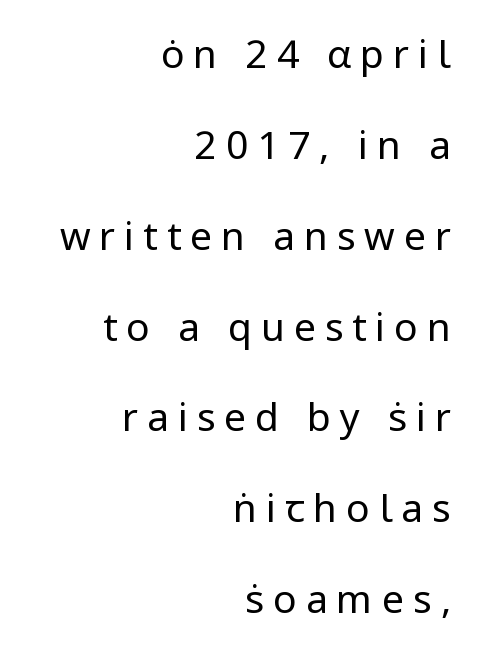
Q: Is the text bold? A: No.
Q: Is the text italic (slanted)? A: No, it is upright.
Q: Is the typeface a serif or a sans-serif typeface? A: Sans-serif.
Q: Is the text underlined? A: No.
Q: How is the paragraph aligned? A: Right-aligned.
Q: Is the spacing between letters normal or unusually wide? A: Unusually wide.
Q: Is the spacing between lines tight, normal or loose? A: Loose.
Q: Width (condensed, normal, or wide)? A: Normal.
Q: Stroke contrast? A: Low.
Q: x-height? A: Medium.
Q: Monospaced? A: No.
